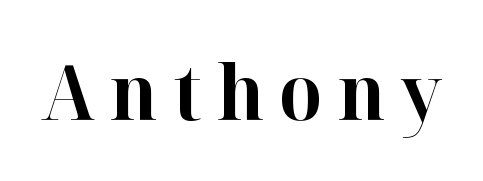
Unmarked baselines from the first word to the last. A typesetter would mark this as roman, not italic. Yep, those are serifs on the letters. Tracking here is generous; glyphs stand well apart from one another.
